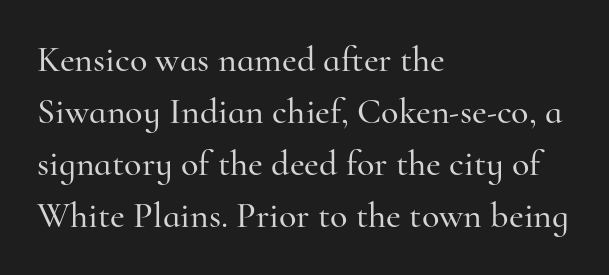
{"serif": "yes", "italic": "no", "width": "normal", "stroke_contrast": "high", "x_height": "small", "monospaced": "no", "underline": "no", "align": "left", "line_spacing": "normal", "line_spacing_ratio": 1.44, "letter_spacing": "normal", "letter_spacing_em": 0.0, "glyph_px": 36}
